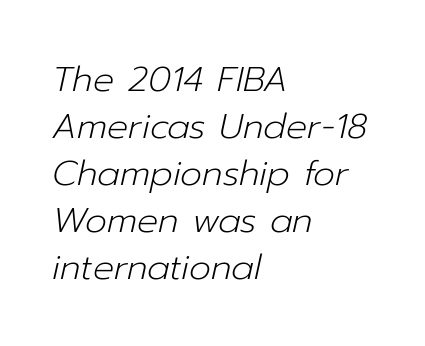
Between one letter and the next there's only the usual sliver of space. It's the slanting kind of type. Here the designer chose a conventional face with non-uniform glyph widths. Unbolded letterforms with no extra heft. This rendering features lettering with no underline. The lines are quadded left.
